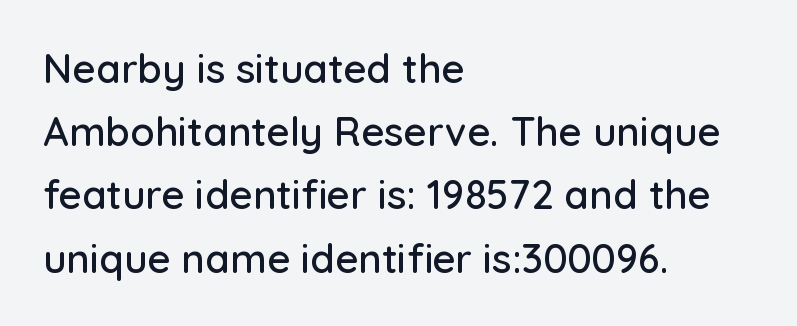
Q: Is the text italic (slanted)? A: No, it is upright.
Q: Is the typeface a serif or a sans-serif typeface? A: Sans-serif.
Q: Is the text underlined? A: No.
Q: How is the paragraph aligned? A: Left-aligned.
Q: Is the spacing between letters normal or unusually wide? A: Normal.
Q: Is the spacing between lines tight, normal or loose? A: Normal.
Q: Width (condensed, normal, or wide)? A: Normal.
Q: Stroke contrast? A: Low.
Q: x-height? A: Medium.
Q: Monospaced? A: No.
